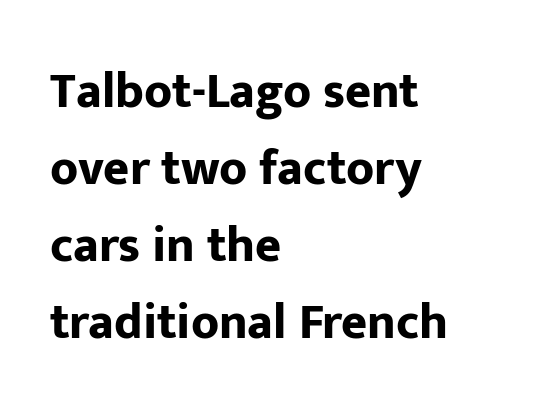
Q: Is the text bold? A: Yes.
Q: Is the text italic (slanted)? A: No, it is upright.
Q: Is the typeface a serif or a sans-serif typeface? A: Sans-serif.
Q: Is the text underlined? A: No.
Q: How is the paragraph aligned? A: Left-aligned.
Q: Is the spacing between letters normal or unusually wide? A: Normal.
Q: Is the spacing between lines tight, normal or loose? A: Normal.
Q: Width (condensed, normal, or wide)? A: Normal.
Q: Stroke contrast? A: Low.
Q: x-height? A: Medium.
Q: Monospaced? A: No.
